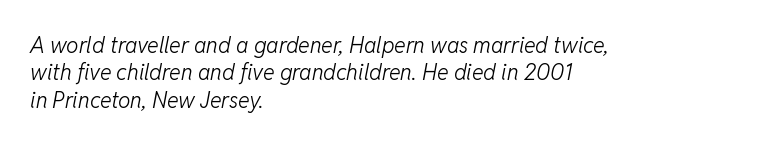
Q: Is the text bold? A: No.
Q: Is the text italic (slanted)? A: Yes, it leans right by about 11 degrees.
Q: Is the text underlined? A: No.
Q: How is the paragraph aligned? A: Left-aligned.
Q: Is the spacing between letters normal or unusually wide? A: Normal.
